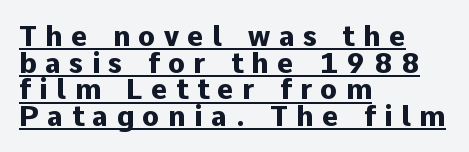
{"serif": "no", "italic": "no", "bold": "yes", "weight": "heavy", "width": "normal", "stroke_contrast": "low", "x_height": "medium", "monospaced": "no", "underline": "yes", "align": "left", "line_spacing": "tight", "line_spacing_ratio": 0.95, "letter_spacing": "wide", "letter_spacing_em": 0.3, "glyph_px": 28}
